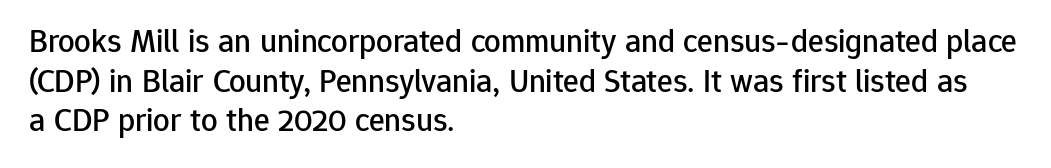
{"serif": "no", "italic": "no", "width": "normal", "stroke_contrast": "low", "x_height": "medium", "monospaced": "no", "underline": "no", "align": "left", "line_spacing_ratio": 1.2, "letter_spacing": "normal", "letter_spacing_em": 0.0, "glyph_px": 33}
